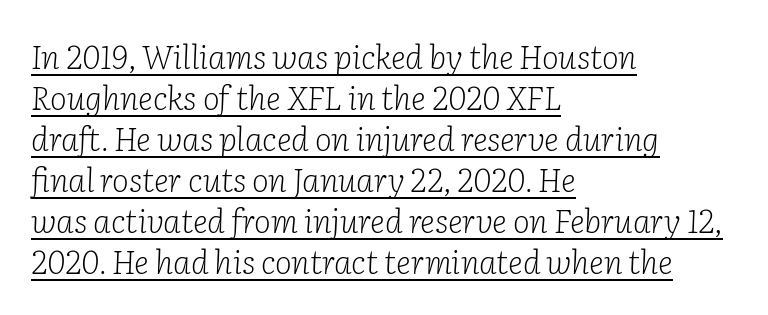
{"serif": "yes", "italic": "yes", "lean": "right", "slant_degrees": 2, "bold": "no", "weight": "light", "width": "normal", "stroke_contrast": "low", "x_height": "medium", "monospaced": "no", "underline": "yes", "align": "left", "line_spacing": "normal", "line_spacing_ratio": 1.28, "letter_spacing": "normal", "letter_spacing_em": 0.0, "glyph_px": 32}
